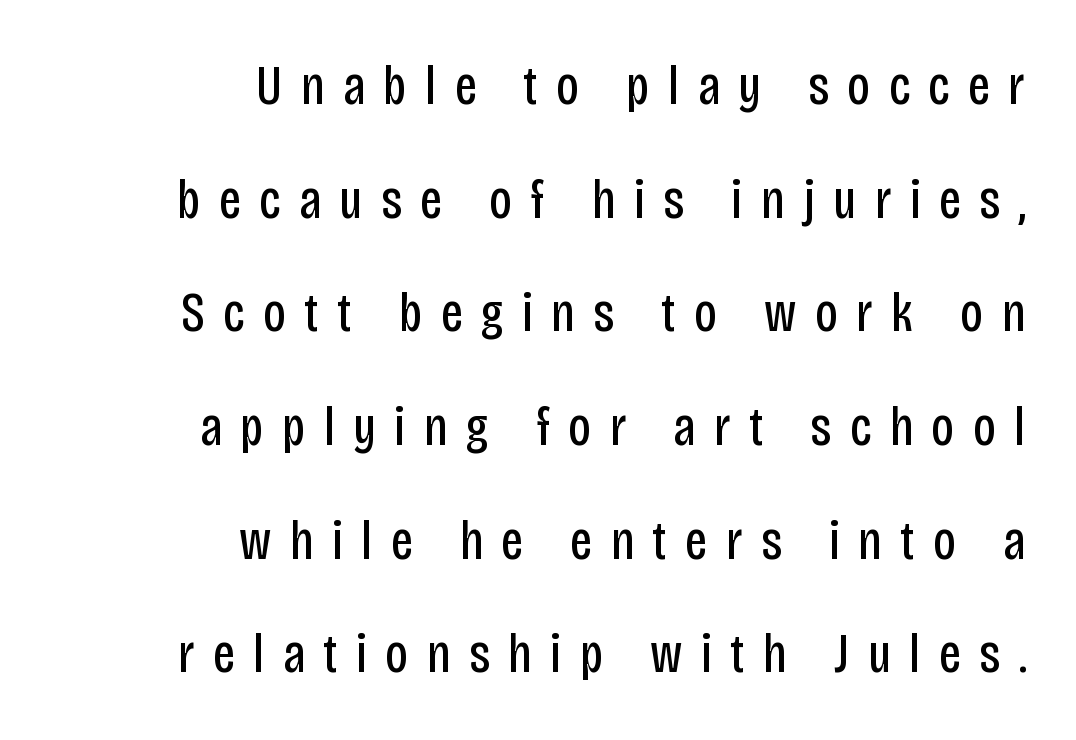
{"serif": "no", "italic": "no", "bold": "no", "weight": "regular", "width": "condensed", "stroke_contrast": "low", "x_height": "large", "monospaced": "no", "underline": "no", "align": "right", "line_spacing": "loose", "line_spacing_ratio": 2.03, "letter_spacing": "wide", "letter_spacing_em": 0.33, "glyph_px": 56}
